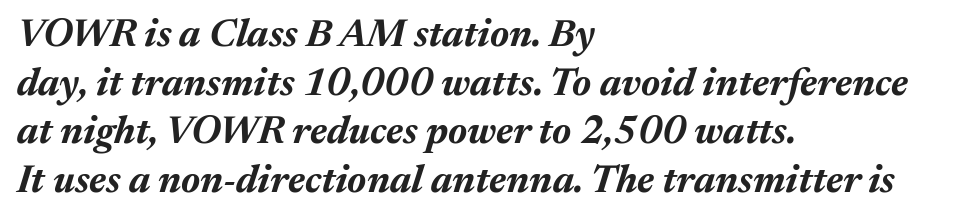
The image shows 39 px bold type, italic (leaning right); set left-aligned, normal line spacing (1.25x), normal letter spacing, not underlined; medium stroke contrast and a medium x-height.
